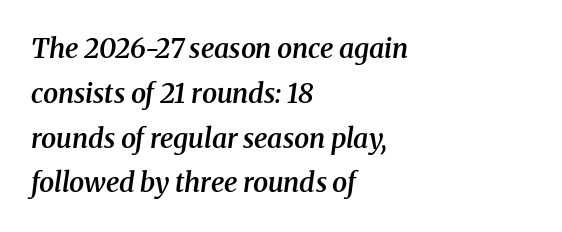
Q: Is the text bold? A: Semi-bold.
Q: Is the text italic (slanted)? A: Yes, it leans right by about 8 degrees.
Q: Is the text underlined? A: No.
Q: How is the paragraph aligned? A: Left-aligned.
Q: Is the spacing between letters normal or unusually wide? A: Normal.
Q: Is the spacing between lines tight, normal or loose? A: Normal.
